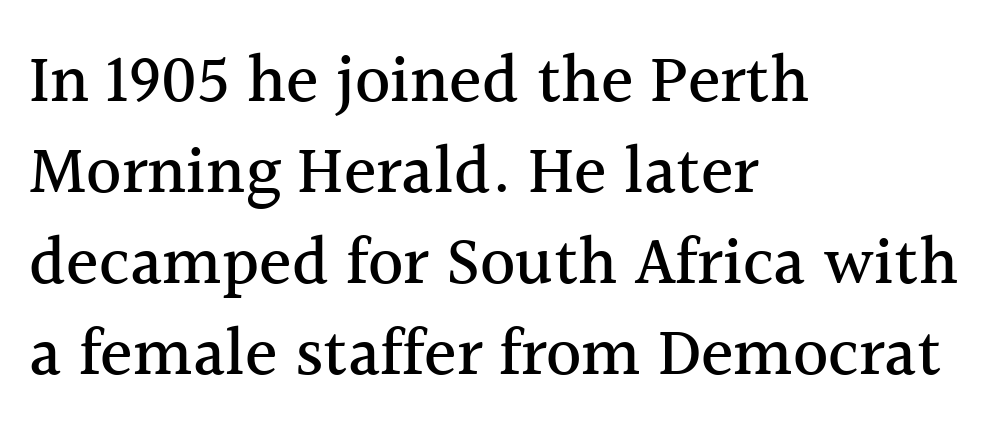
Classification — serif. The space directly below the letters is spotless. Horizontal alignment here is leftward, the default for most running prose. You could call the tracking neutral — neither tight nor loose.
